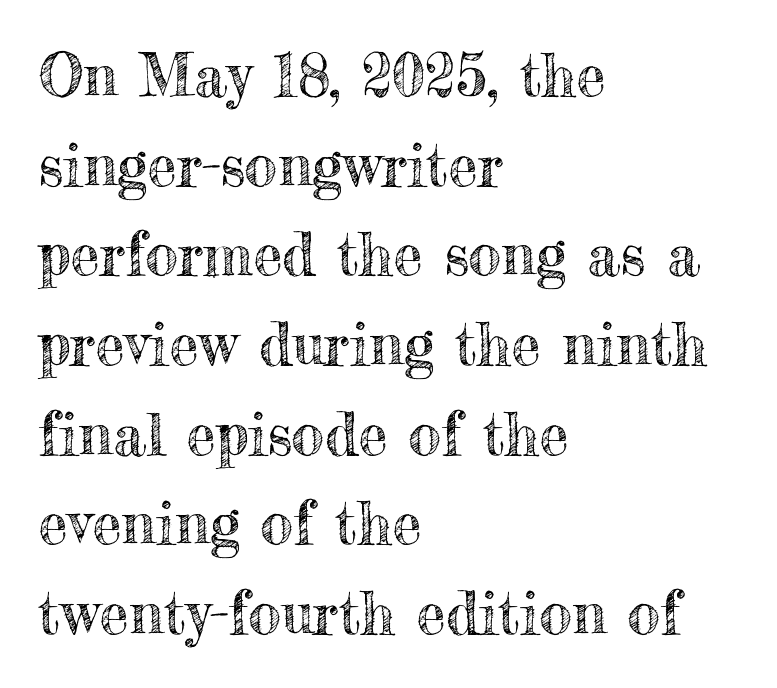
{"italic": "no", "width": "normal", "x_height": "small", "monospaced": "no", "underline": "no", "align": "left", "line_spacing": "normal", "line_spacing_ratio": 1.52, "letter_spacing": "normal", "letter_spacing_em": 0.0, "glyph_px": 59}
